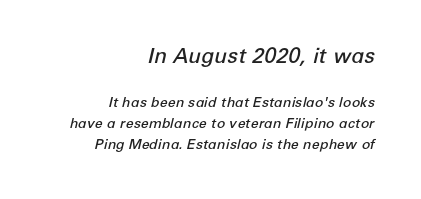
{"italic": "yes", "lean": "right", "slant_degrees": 12, "bold": "semi", "underline": "no", "align": "right", "line_spacing": "normal", "line_spacing_ratio": 1.51, "letter_spacing": "normal", "letter_spacing_em": 0.0, "larger_block": "first", "size_ratio": 1.5, "glyph_px": 21}
